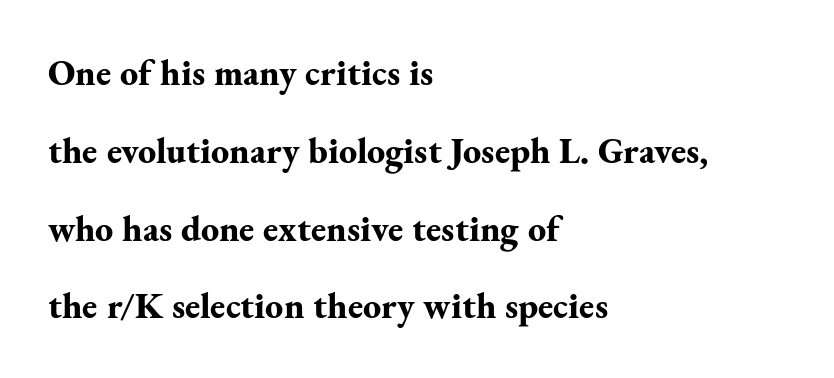
Q: Is the text bold? A: Yes.
Q: Is the text italic (slanted)? A: No, it is upright.
Q: Is the typeface a serif or a sans-serif typeface? A: Serif.
Q: Is the text underlined? A: No.
Q: How is the paragraph aligned? A: Left-aligned.
Q: Is the spacing between letters normal or unusually wide? A: Normal.
Q: Is the spacing between lines tight, normal or loose? A: Loose.
Q: Width (condensed, normal, or wide)? A: Normal.
Q: Stroke contrast? A: Medium.
Q: x-height? A: Small.
Q: Monospaced? A: No.
